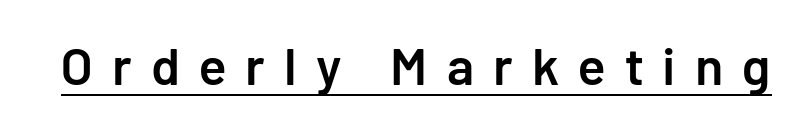
Varying glyph widths throughout — classic text-font behaviour. The tracking jumps out immediately: characters are airy and widely separated. Typographically, this falls in the sans-serif category. The letters are semibold — heavier than regular but short of a full bold. The specimen reads as upright at a glance.
